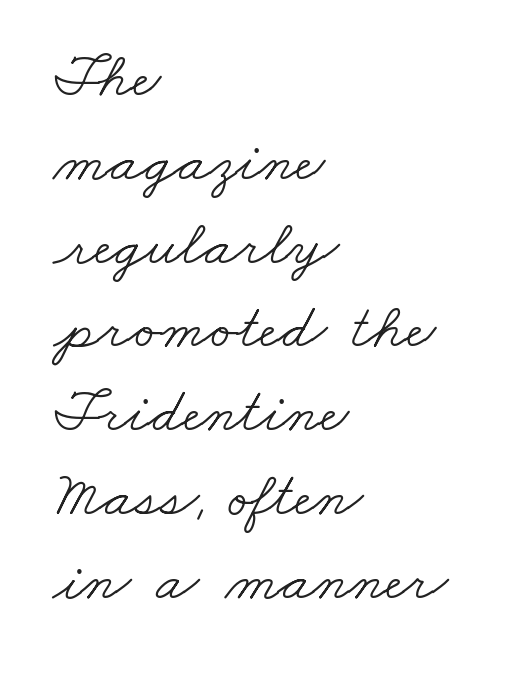
{"serif": "yes", "bold": "no", "weight": "light", "width": "wide", "stroke_contrast": "low", "x_height": "small", "monospaced": "no", "underline": "no", "align": "left", "line_spacing": "normal", "line_spacing_ratio": 1.33, "letter_spacing": "normal", "letter_spacing_em": 0.0, "glyph_px": 63}
